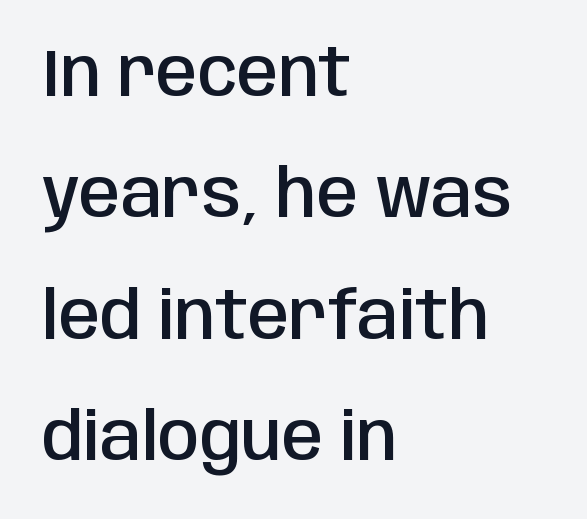
Q: Is the text bold? A: Semi-bold.
Q: Is the text italic (slanted)? A: No, it is upright.
Q: Is the typeface a serif or a sans-serif typeface? A: Sans-serif.
Q: Is the text underlined? A: No.
Q: How is the paragraph aligned? A: Left-aligned.
Q: Is the spacing between letters normal or unusually wide? A: Normal.
Q: Width (condensed, normal, or wide)? A: Condensed.
Q: Stroke contrast? A: Low.
Q: x-height? A: Large.
Q: Monospaced? A: No.
